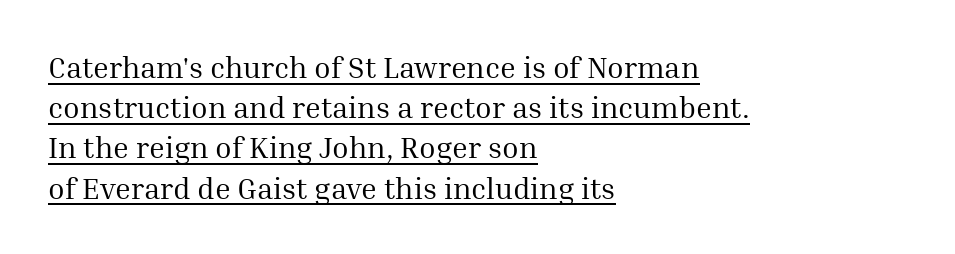
Q: Is the text bold? A: No.
Q: Is the text italic (slanted)? A: No, it is upright.
Q: Is the typeface a serif or a sans-serif typeface? A: Serif.
Q: Is the text underlined? A: Yes.
Q: How is the paragraph aligned? A: Left-aligned.
Q: Is the spacing between letters normal or unusually wide? A: Normal.
Q: Is the spacing between lines tight, normal or loose? A: Normal.
Q: Width (condensed, normal, or wide)? A: Normal.
Q: Stroke contrast? A: Medium.
Q: x-height? A: Medium.
Q: Monospaced? A: No.
